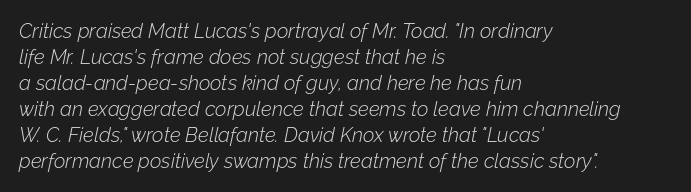
Q: Is the text bold? A: No.
Q: Is the text italic (slanted)? A: Yes, it leans right by about 12 degrees.
Q: Is the text underlined? A: No.
Q: How is the paragraph aligned? A: Left-aligned.
Q: Is the spacing between letters normal or unusually wide? A: Normal.
Q: Is the spacing between lines tight, normal or loose? A: Normal.
